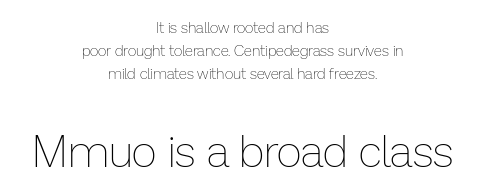
Q: Is the text bold? A: No.
Q: Is the text italic (slanted)? A: No, it is upright.
Q: Is the text underlined? A: No.
Q: How is the paragraph aligned? A: Centered.
Q: Is the spacing between letters normal or unusually wide? A: Normal.
Q: Is the spacing between lines tight, normal or loose? A: Normal.
Q: Which block of text is set in a larger size, the first (top) or the second (bottom)? A: The second (bottom) one.
Q: Width (condensed, normal, or wide)? A: Normal.
Q: Stroke contrast? A: Low.
Q: x-height? A: Medium.
Q: Monospaced? A: No.
